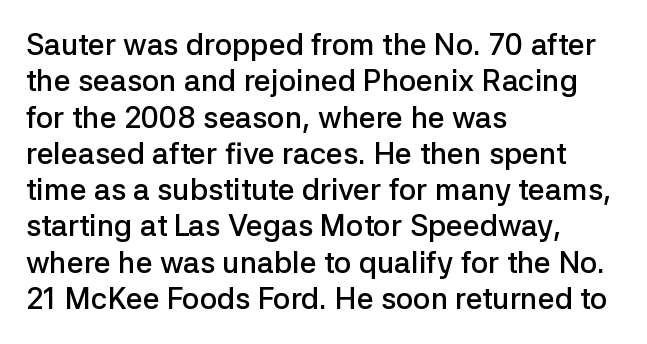
{"serif": "no", "italic": "no", "bold": "semi", "weight": "semibold", "width": "normal", "stroke_contrast": "low", "x_height": "medium", "monospaced": "no", "underline": "no", "align": "left", "line_spacing_ratio": 1.21, "letter_spacing": "normal", "letter_spacing_em": 0.0, "glyph_px": 30}
